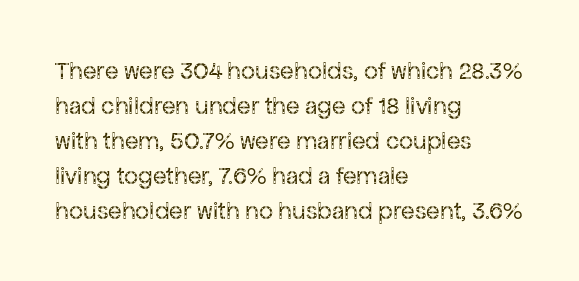
Q: Is the text bold? A: No.
Q: Is the text italic (slanted)? A: No, it is upright.
Q: Is the text underlined? A: No.
Q: How is the paragraph aligned? A: Left-aligned.
Q: Is the spacing between letters normal or unusually wide? A: Normal.
Q: Is the spacing between lines tight, normal or loose? A: Normal.
